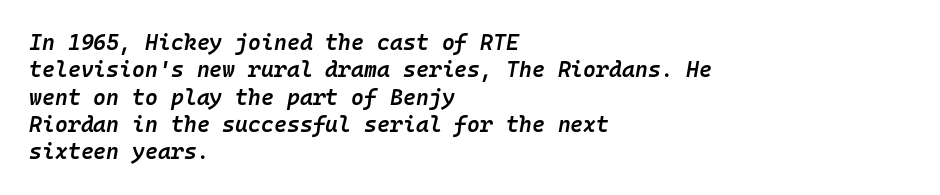
{"italic": "yes", "lean": "right", "slant_degrees": 10, "bold": "semi", "underline": "no", "align": "left", "line_spacing_ratio": 1.24, "letter_spacing": "normal", "letter_spacing_em": 0.0, "glyph_px": 22}
